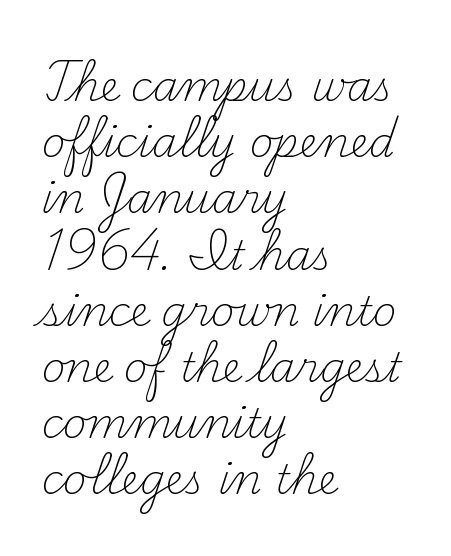
Reading down the column, the eye jumps a familiar distance to each next line. Proportional: the letters do not fall into vertical columns. The rendering anchors every line to the left-hand side. The gaps between neighbouring characters are ordinary and unremarkable. A bare baseline throughout the passage.
